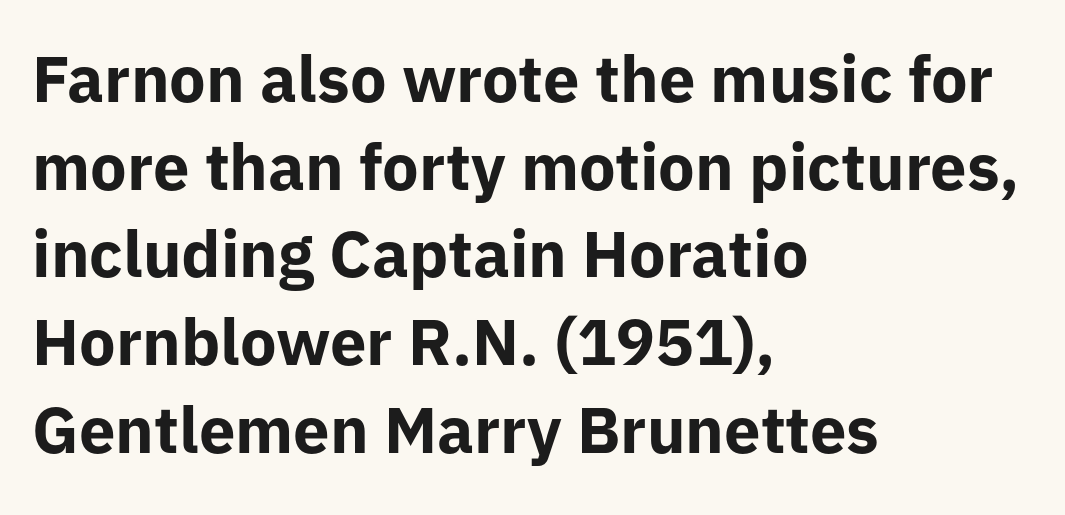
The rendering uses a moderate line-height, typical for paragraphs. Descender tails drop into unmarked territory. Posture: straight, roman, zero tilt. The rendering uses a bold face; every stroke is thick and dark. Casual observation: everything's shoved over to the left. Look at the tracking — it's just the regular setting, nothing added.
